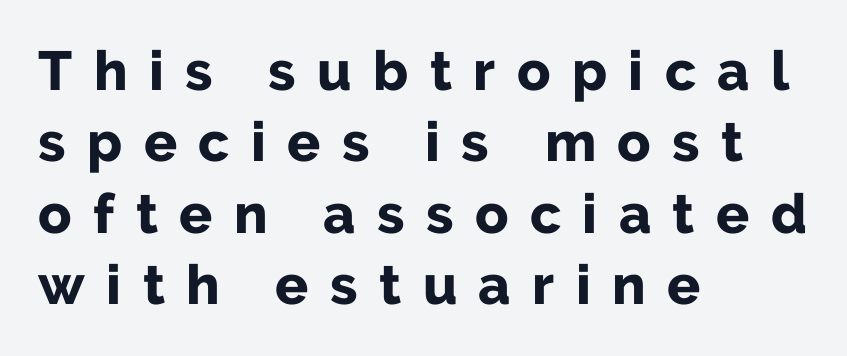
{"serif": "no", "italic": "no", "bold": "yes", "weight": "bold", "width": "normal", "stroke_contrast": "low", "x_height": "medium", "monospaced": "no", "underline": "no", "align": "left", "line_spacing": "normal", "line_spacing_ratio": 1.3, "letter_spacing": "wide", "letter_spacing_em": 0.39, "glyph_px": 55}
